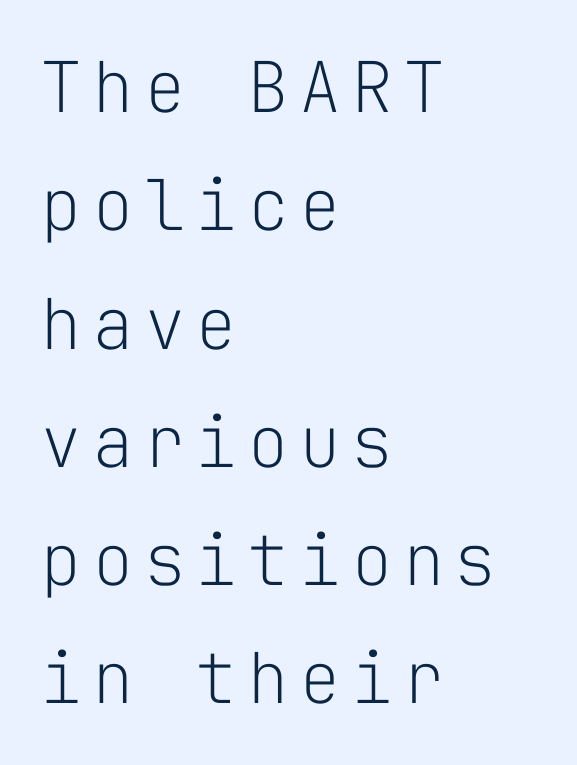
The image shows 70 px light sans-serif type, upright, monospaced; set left-aligned, normal line spacing (1.69x), not underlined; low stroke contrast and a medium x-height.
